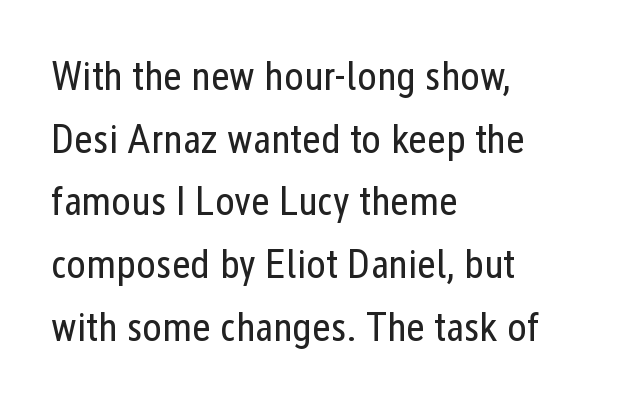
Q: Is the text bold? A: No.
Q: Is the text italic (slanted)? A: No, it is upright.
Q: Is the typeface a serif or a sans-serif typeface? A: Sans-serif.
Q: Is the text underlined? A: No.
Q: How is the paragraph aligned? A: Left-aligned.
Q: Is the spacing between letters normal or unusually wide? A: Normal.
Q: Is the spacing between lines tight, normal or loose? A: Normal.
Q: Width (condensed, normal, or wide)? A: Condensed.
Q: Stroke contrast? A: Low.
Q: x-height? A: Medium.
Q: Monospaced? A: No.
